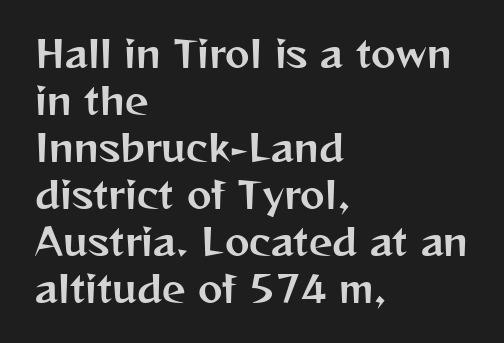
The image shows 37 px sans-serif type, upright; set left-aligned, normal line spacing (1.27x), normal letter spacing, not underlined; medium stroke contrast and a medium x-height.
